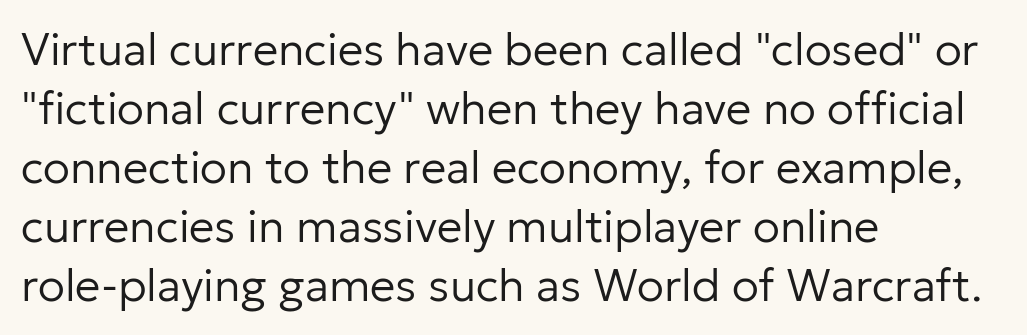
The image shows 45 px regular-weight sans-serif type, upright; set left-aligned, normal line spacing (1.31x), normal letter spacing, not underlined; low stroke contrast and a medium x-height.
